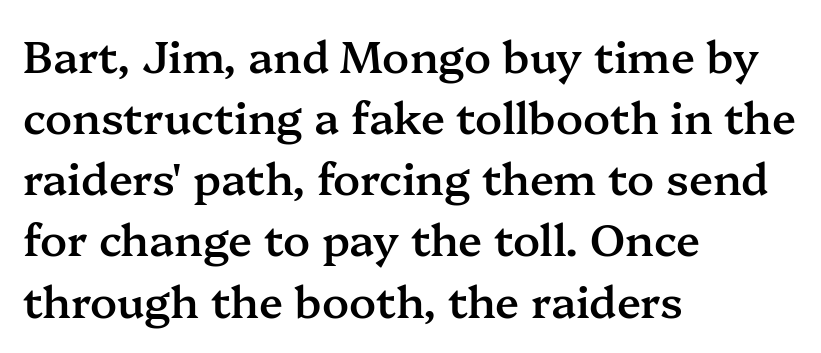
Q: Is the text bold? A: Semi-bold.
Q: Is the text italic (slanted)? A: No, it is upright.
Q: Is the typeface a serif or a sans-serif typeface? A: Serif.
Q: Is the text underlined? A: No.
Q: How is the paragraph aligned? A: Left-aligned.
Q: Is the spacing between letters normal or unusually wide? A: Normal.
Q: Is the spacing between lines tight, normal or loose? A: Normal.
Q: Width (condensed, normal, or wide)? A: Normal.
Q: Stroke contrast? A: Medium.
Q: x-height? A: Medium.
Q: Monospaced? A: No.
